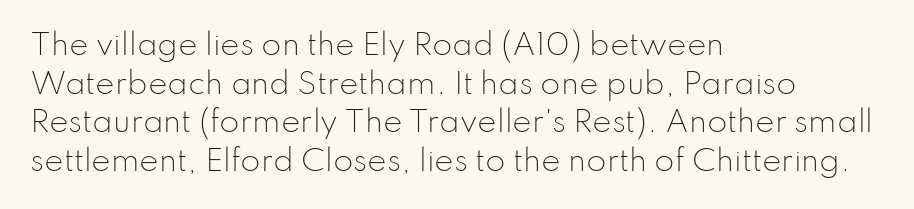
{"serif": "no", "italic": "no", "bold": "no", "weight": "light", "width": "normal", "stroke_contrast": "low", "x_height": "small", "monospaced": "no", "underline": "no", "align": "left", "line_spacing": "normal", "line_spacing_ratio": 1.33, "letter_spacing": "normal", "letter_spacing_em": 0.0, "glyph_px": 29}
